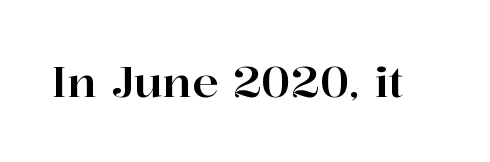
{"serif": "yes", "italic": "no", "width": "normal", "stroke_contrast": "high", "x_height": "medium", "monospaced": "no", "underline": "no", "letter_spacing": "normal", "letter_spacing_em": 0.0, "glyph_px": 43}
